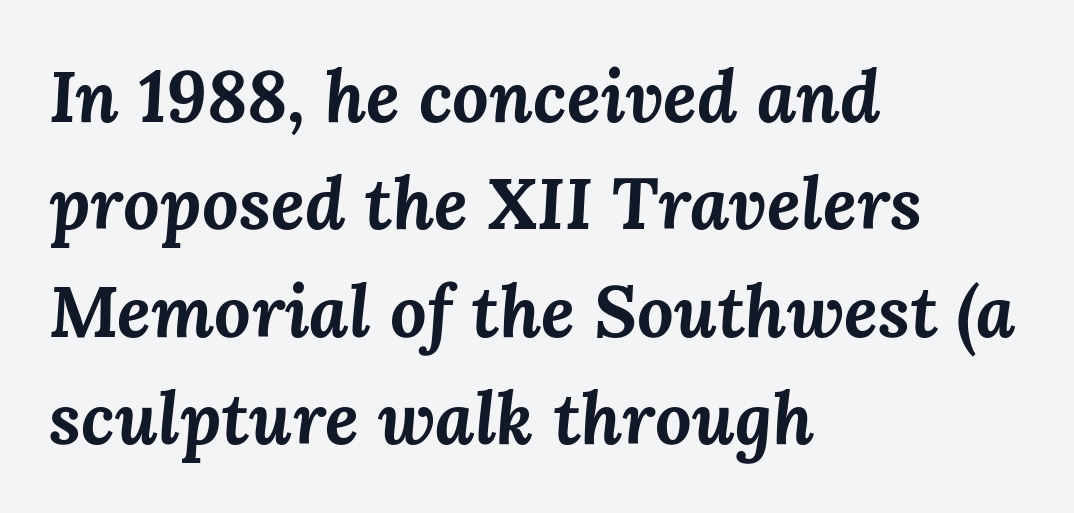
{"italic": "yes", "lean": "right", "slant_degrees": 3, "bold": "yes", "weight": "bold", "width": "normal", "stroke_contrast": "medium", "x_height": "medium", "monospaced": "no", "underline": "no", "align": "left", "line_spacing": "normal", "line_spacing_ratio": 1.49, "letter_spacing": "normal", "letter_spacing_em": 0.0, "glyph_px": 72}
